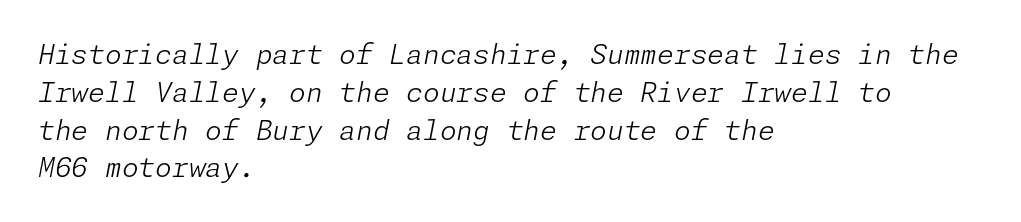
Q: Is the text bold? A: No.
Q: Is the text italic (slanted)? A: Yes, it leans right by about 11 degrees.
Q: Is the text underlined? A: No.
Q: How is the paragraph aligned? A: Left-aligned.
Q: Is the spacing between letters normal or unusually wide? A: Normal.
Q: Is the spacing between lines tight, normal or loose? A: Normal.
